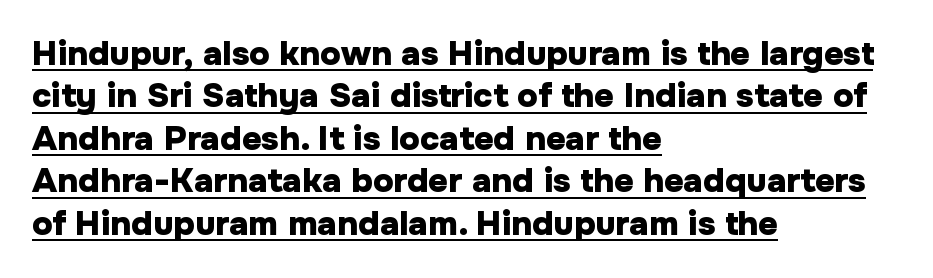
Students, observe the line beneath the letters — that is underlining. Notice how thick the strokes are: this is what a full bold looks like. A normal amount of white space separates one row of letters from the next. The font's upright variant was chosen for this text. Spacing verdict: proportional, widths tailored to each character.
